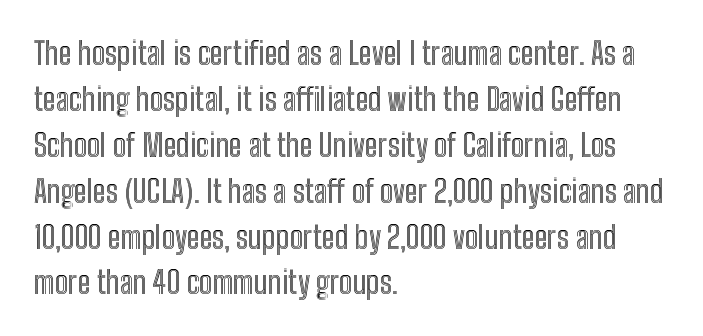
{"italic": "no", "width": "condensed", "x_height": "medium", "monospaced": "no", "underline": "no", "align": "left", "line_spacing": "normal", "line_spacing_ratio": 1.48, "letter_spacing": "normal", "letter_spacing_em": 0.0, "glyph_px": 31}
